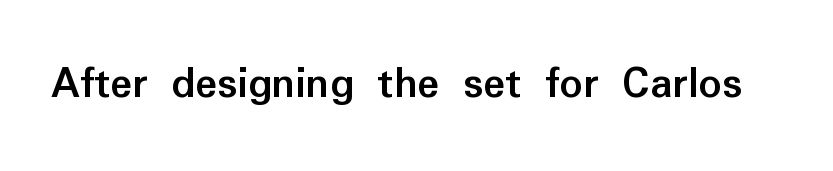
The image shows 46 px semibold sans-serif type, upright; set normal letter spacing, not underlined; low stroke contrast and a medium x-height.
